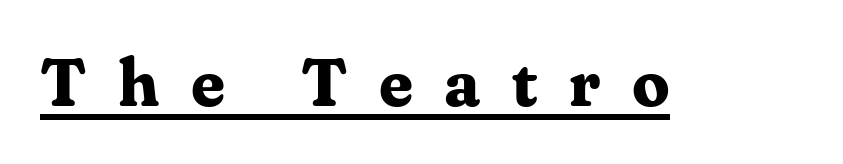
{"serif": "yes", "italic": "no", "bold": "yes", "weight": "bold", "width": "normal", "stroke_contrast": "medium", "x_height": "medium", "monospaced": "no", "underline": "yes", "letter_spacing": "wide", "letter_spacing_em": 0.47, "glyph_px": 67}
